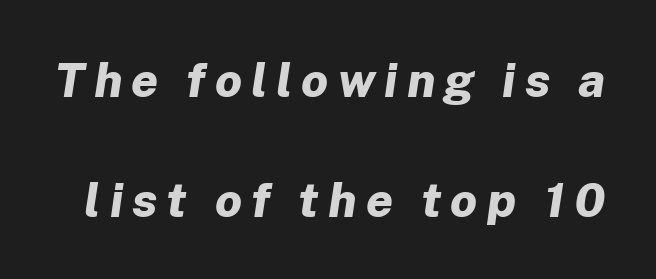
The whole block is typeset with a tilt. Letters rest on an invisible, unmarked baseline. Think of a printed novel: that variable character pitch is what you see here. Pretty heavy lettering here — definitely bold. Does the leading feel generous? Absolutely, it's lavish.
